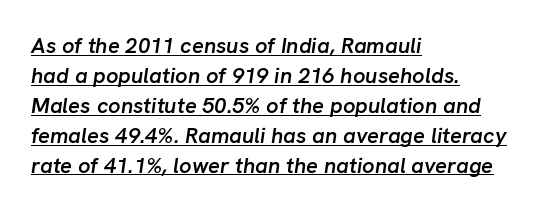
{"italic": "yes", "lean": "right", "slant_degrees": 8, "bold": "semi", "underline": "yes", "align": "left", "line_spacing": "normal", "line_spacing_ratio": 1.36, "letter_spacing": "normal", "letter_spacing_em": 0.0, "glyph_px": 22}
